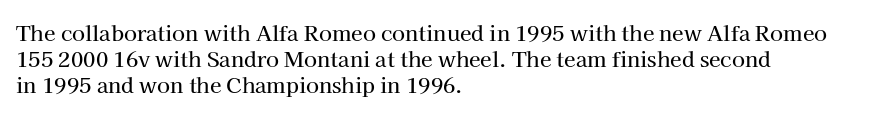
Q: Is the text italic (slanted)? A: No, it is upright.
Q: Is the text underlined? A: No.
Q: How is the paragraph aligned? A: Left-aligned.
Q: Is the spacing between letters normal or unusually wide? A: Normal.
